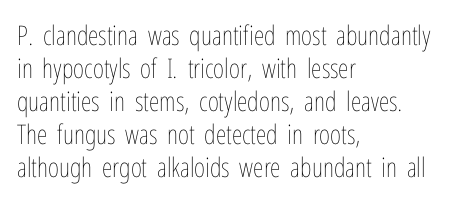
The image shows 27 px text type, upright; set left-aligned, line spacing 1.22x, normal letter spacing, not underlined.
